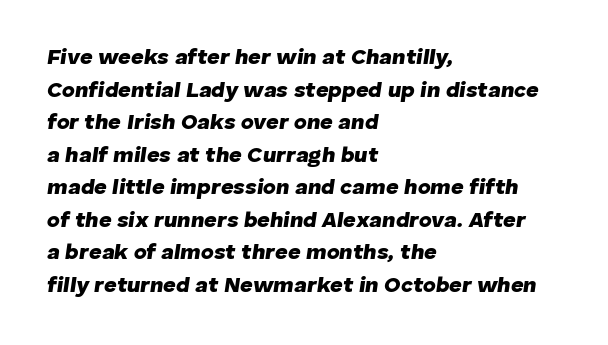
Does the copy run flush right? No — it runs flush left. The gaps between neighbouring characters are ordinary and unremarkable. Anything drawn beneath the words? Only blank space. Regular leading. Heft: maximum for text — a bold. A typesetter would mark this as italic.
